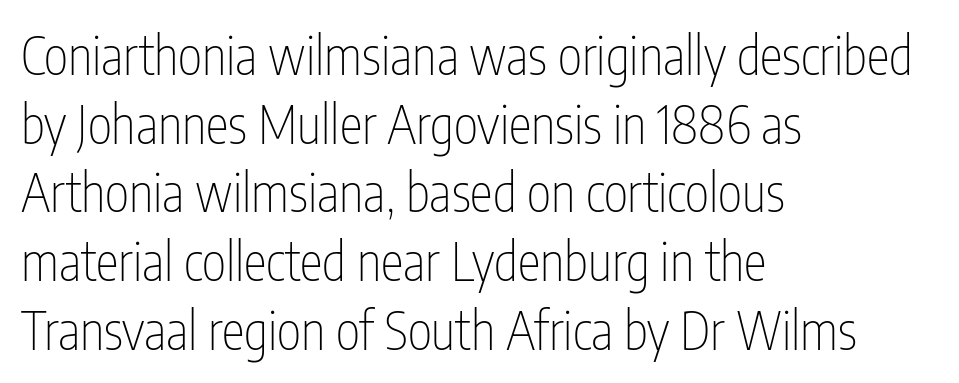
Q: Is the text bold? A: No.
Q: Is the text italic (slanted)? A: No, it is upright.
Q: Is the typeface a serif or a sans-serif typeface? A: Sans-serif.
Q: Is the text underlined? A: No.
Q: How is the paragraph aligned? A: Left-aligned.
Q: Is the spacing between letters normal or unusually wide? A: Normal.
Q: Is the spacing between lines tight, normal or loose? A: Normal.
Q: Width (condensed, normal, or wide)? A: Condensed.
Q: Stroke contrast? A: Low.
Q: x-height? A: Medium.
Q: Monospaced? A: No.
